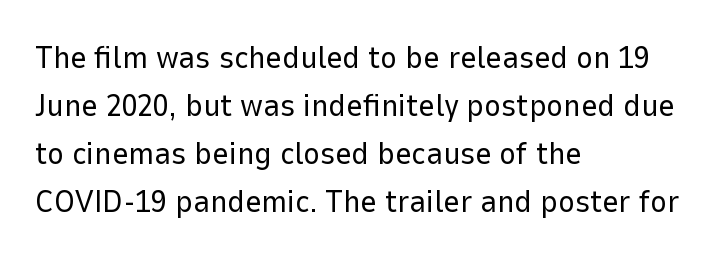
{"serif": "no", "italic": "no", "bold": "no", "weight": "regular", "width": "normal", "stroke_contrast": "low", "x_height": "medium", "monospaced": "no", "underline": "no", "align": "left", "line_spacing": "normal", "line_spacing_ratio": 1.5, "letter_spacing": "normal", "letter_spacing_em": 0.0, "glyph_px": 32}
